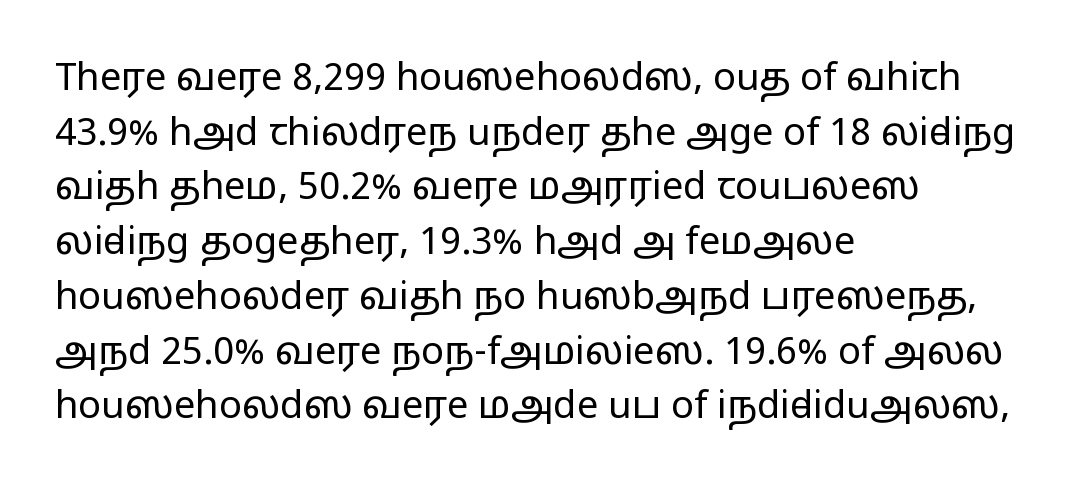
Q: Is the text bold? A: No.
Q: Is the text italic (slanted)? A: No, it is upright.
Q: Is the typeface a serif or a sans-serif typeface? A: Sans-serif.
Q: Is the text underlined? A: No.
Q: How is the paragraph aligned? A: Left-aligned.
Q: Is the spacing between letters normal or unusually wide? A: Normal.
Q: Is the spacing between lines tight, normal or loose? A: Normal.
Q: Width (condensed, normal, or wide)? A: Wide.
Q: Stroke contrast? A: Low.
Q: x-height? A: Medium.
Q: Monospaced? A: No.
